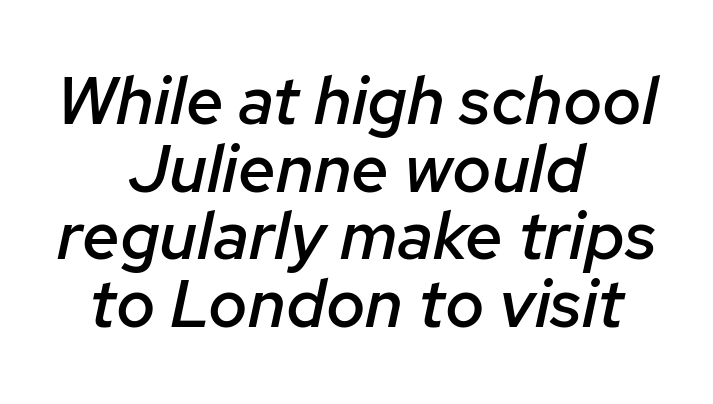
Q: Is the text bold? A: Semi-bold.
Q: Is the text italic (slanted)? A: Yes, it leans right by about 12 degrees.
Q: Is the text underlined? A: No.
Q: How is the paragraph aligned? A: Centered.
Q: Is the spacing between letters normal or unusually wide? A: Normal.
Q: Is the spacing between lines tight, normal or loose? A: Tight.
Q: Width (condensed, normal, or wide)? A: Normal.
Q: Stroke contrast? A: Low.
Q: x-height? A: Medium.
Q: Monospaced? A: No.
